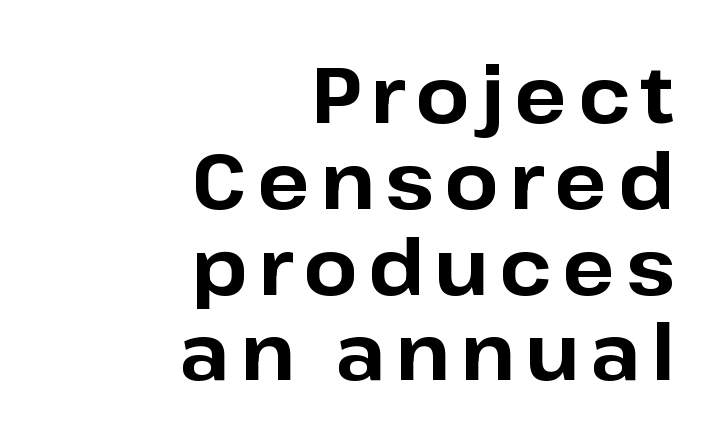
Q: Is the text bold? A: Yes.
Q: Is the text italic (slanted)? A: No, it is upright.
Q: Is the typeface a serif or a sans-serif typeface? A: Sans-serif.
Q: Is the text underlined? A: No.
Q: How is the paragraph aligned? A: Right-aligned.
Q: Is the spacing between lines tight, normal or loose? A: Tight.
Q: Width (condensed, normal, or wide)? A: Normal.
Q: Stroke contrast? A: Low.
Q: x-height? A: Medium.
Q: Monospaced? A: No.
